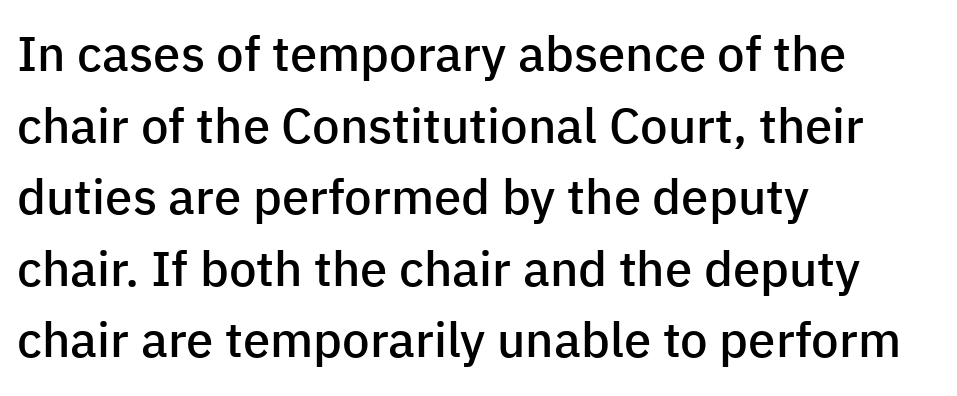
The image shows 49 px semibold sans-serif type, upright; set left-aligned, normal line spacing (1.46x), normal letter spacing, not underlined; low stroke contrast and a medium x-height.
